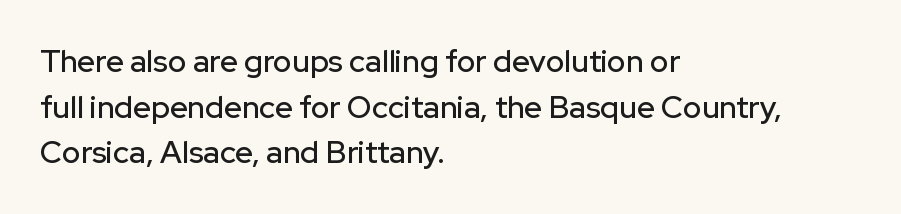
The image shows 31 px sans-serif type, upright; set left-aligned, normal line spacing (1.47x), normal letter spacing, not underlined; low stroke contrast and a medium x-height.
